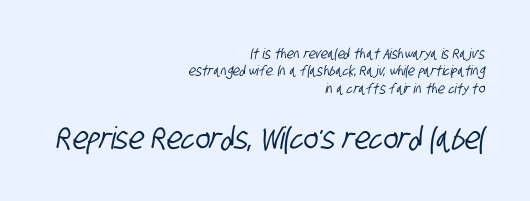
The image shows 31 px condensed sans-serif type; set right-aligned, line spacing 1.24x, normal letter spacing, not underlined; the second (bottom) block is 2.21x larger; low stroke contrast and a large x-height.
